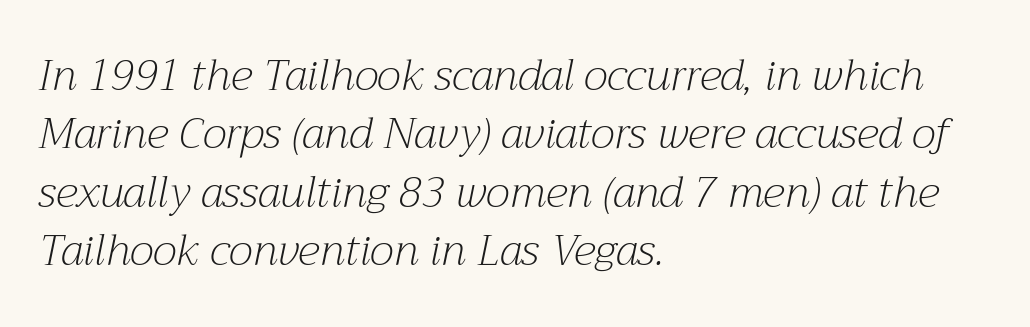
A normal amount of white space separates one row of letters from the next. Notice how the stems are inclined rather than vertical — that's the hallmark of italics. Underline: absent. The face used here is proportionally spaced, like ordinary book or web type. This is serif lettering, the kind often seen in printed books. The strokes carry an ordinary text weight at most.
